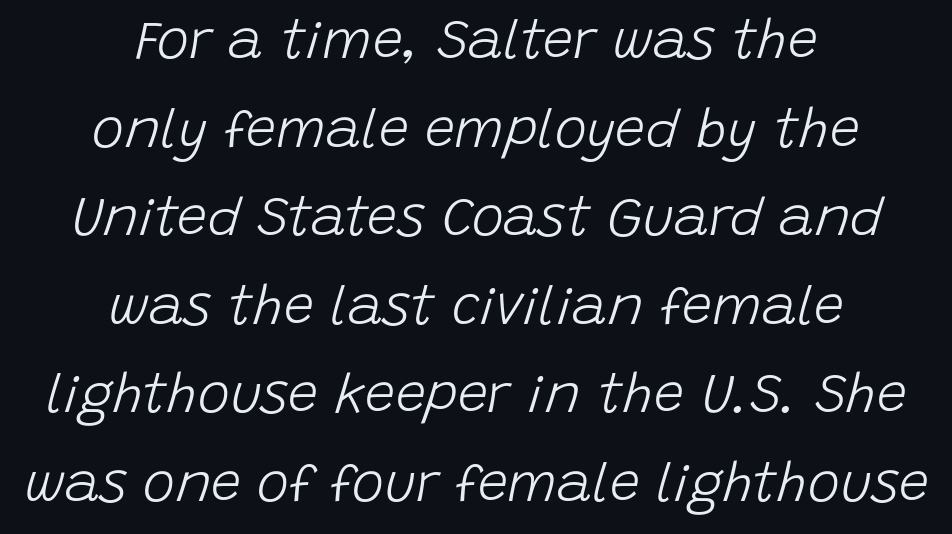
The image shows 54 px light type, italic (leaning right); set centered, normal line spacing (1.64x), normal letter spacing, not underlined; low stroke contrast and a large x-height.
